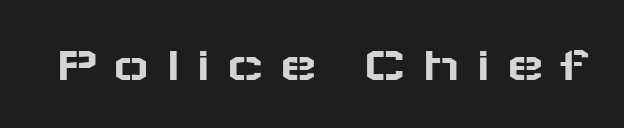
The image shows 51 px wide sans-serif type, upright; set unusually wide letter spacing (+0.29 em), not underlined; low stroke contrast and a medium x-height.
